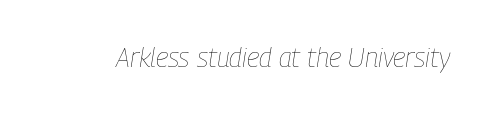
{"italic": "yes", "lean": "right", "slant_degrees": 9, "bold": "no", "underline": "no", "letter_spacing": "normal", "letter_spacing_em": 0.0, "glyph_px": 27}
